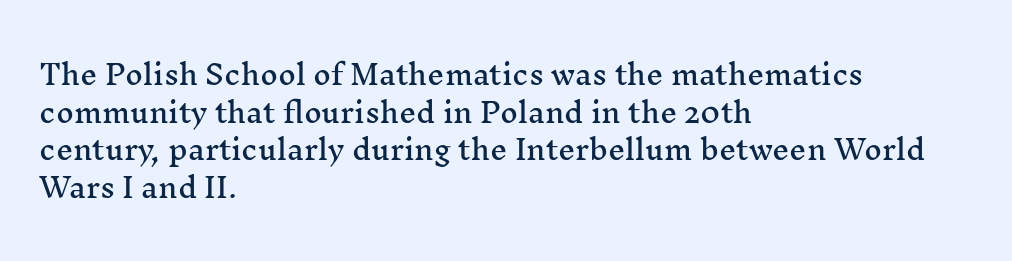
Q: Is the text italic (slanted)? A: No, it is upright.
Q: Is the text underlined? A: No.
Q: How is the paragraph aligned? A: Left-aligned.
Q: Is the spacing between letters normal or unusually wide? A: Normal.
Q: Is the spacing between lines tight, normal or loose? A: Normal.
